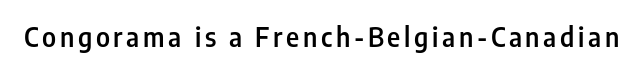
Glance below the letters and you will spot only blank space. In terms of weight, the rendering is demibold, just under bold. The font's upright variant was chosen for this text.
